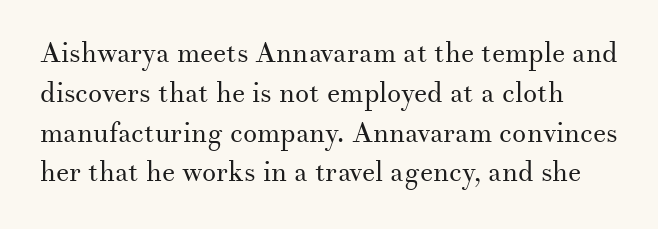
Is this a fixed-width face? No — the glyphs have proportional, varying widths. Type without underlining. Ascenders rise straight up at ninety degrees. Think standard paragraph weight, or any step lighter than that.
